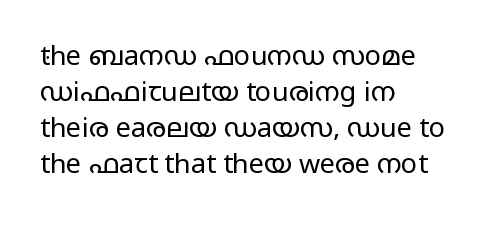
{"italic": "no", "bold": "no", "underline": "no", "align": "left", "line_spacing": "normal", "line_spacing_ratio": 1.33, "letter_spacing": "normal", "letter_spacing_em": 0.0, "glyph_px": 27}
